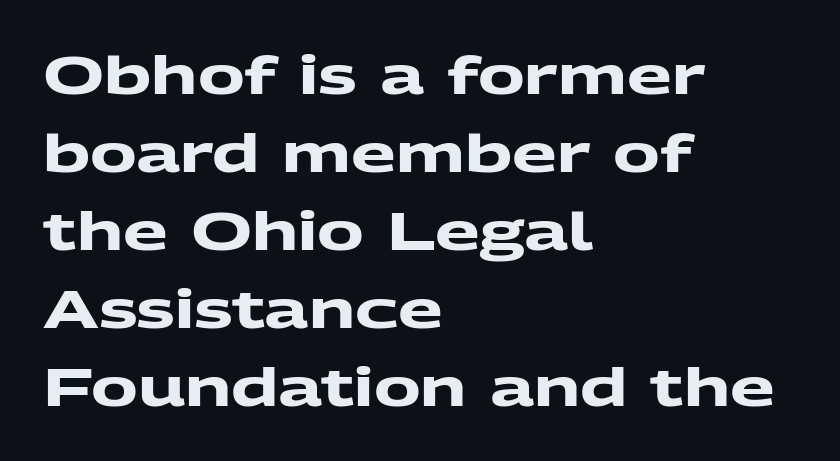
The image shows 52 px heavy, wide sans-serif type; set left-aligned, normal line spacing (1.5x), normal letter spacing, not underlined; medium stroke contrast and a medium x-height.
